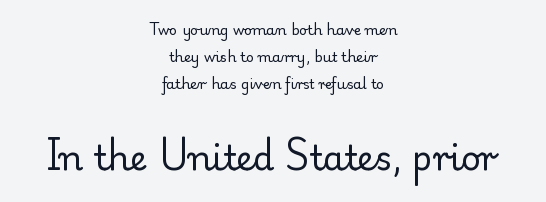
{"serif": "yes", "italic": "no", "bold": "no", "weight": "regular", "width": "normal", "stroke_contrast": "low", "x_height": "small", "monospaced": "no", "underline": "no", "align": "center", "line_spacing": "loose", "line_spacing_ratio": 1.93, "letter_spacing": "normal", "letter_spacing_em": 0.0, "larger_block": "second", "size_ratio": 2.43, "glyph_px": 34}
